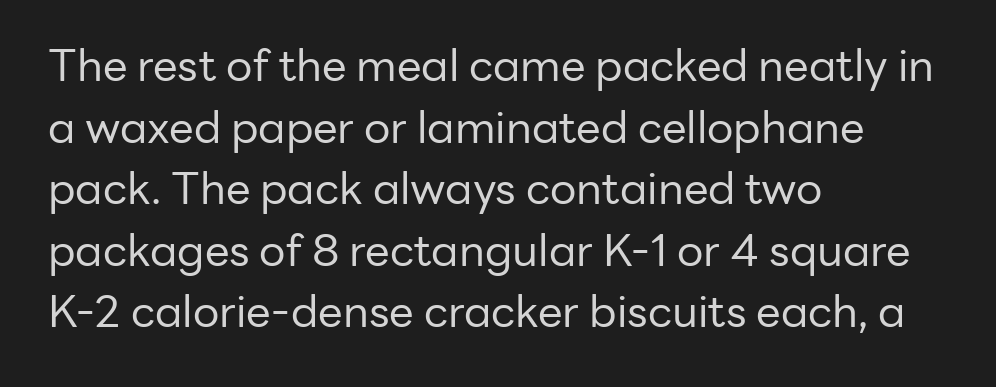
The line texture is even and compact thanks to regular tracking. Ink coverage per letter is moderate at most. This sample keeps an unexceptional amount of space between lines. Type style note: lacks serifs. Line beginnings align vertically; line endings do not.
